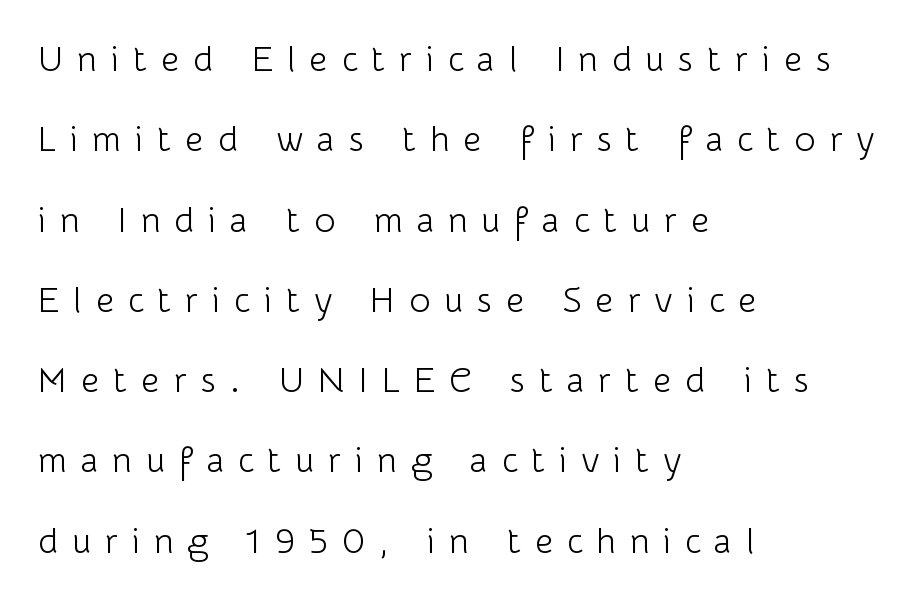
The image shows 36 px light sans-serif type, upright; set left-aligned, loose line spacing (2.23x), unusually wide letter spacing (+0.38 em), not underlined; low stroke contrast and a medium x-height.
